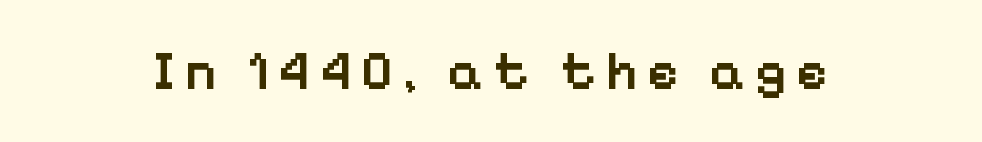
{"serif": "no", "italic": "no", "bold": "semi", "weight": "semibold", "width": "normal", "stroke_contrast": "low", "x_height": "medium", "monospaced": "no", "underline": "no", "align": "center", "glyph_px": 54}
